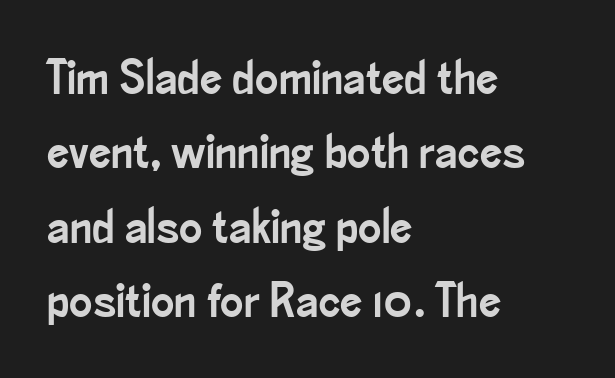
{"serif": "no", "italic": "no", "width": "condensed", "stroke_contrast": "low", "x_height": "small", "monospaced": "no", "underline": "no", "align": "left", "line_spacing": "normal", "line_spacing_ratio": 1.52, "letter_spacing": "normal", "letter_spacing_em": 0.0, "glyph_px": 49}
